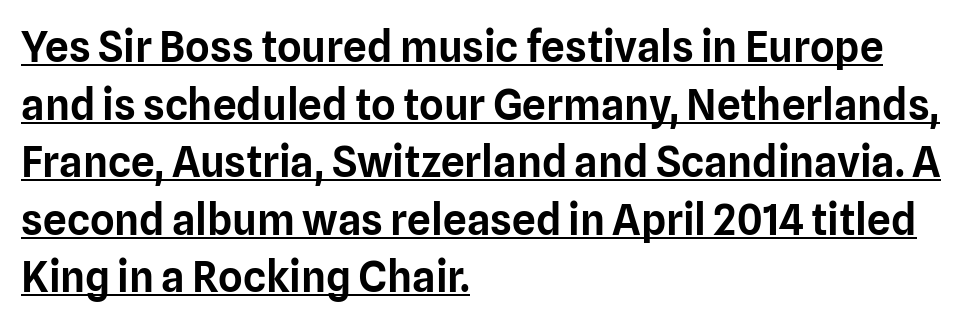
Q: Is the text italic (slanted)? A: No, it is upright.
Q: Is the typeface a serif or a sans-serif typeface? A: Sans-serif.
Q: Is the text underlined? A: Yes.
Q: How is the paragraph aligned? A: Left-aligned.
Q: Is the spacing between letters normal or unusually wide? A: Normal.
Q: Is the spacing between lines tight, normal or loose? A: Normal.
Q: Width (condensed, normal, or wide)? A: Normal.
Q: Stroke contrast? A: Low.
Q: x-height? A: Medium.
Q: Monospaced? A: No.
